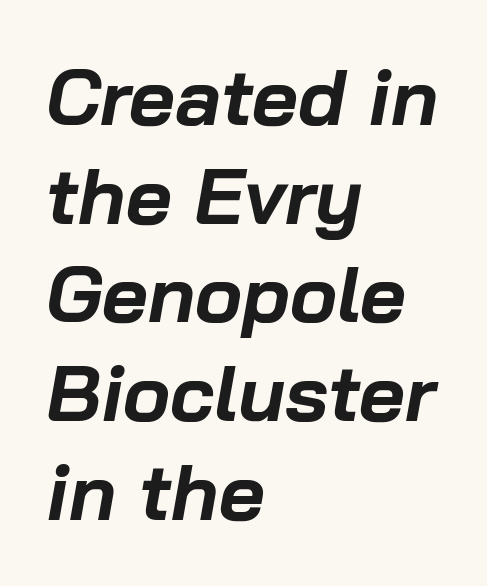
The image shows 79 px bold type, italic (leaning right); set left-aligned, normal line spacing (1.25x), normal letter spacing, not underlined; low stroke contrast and a medium x-height.
